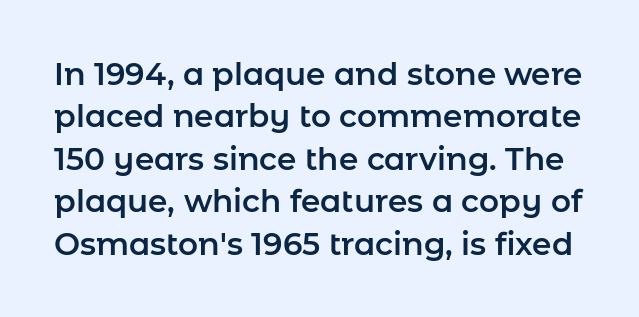
{"serif": "no", "italic": "no", "width": "normal", "stroke_contrast": "low", "x_height": "medium", "monospaced": "no", "underline": "no", "line_spacing": "normal", "line_spacing_ratio": 1.37, "letter_spacing": "normal", "letter_spacing_em": 0.0, "glyph_px": 31}
